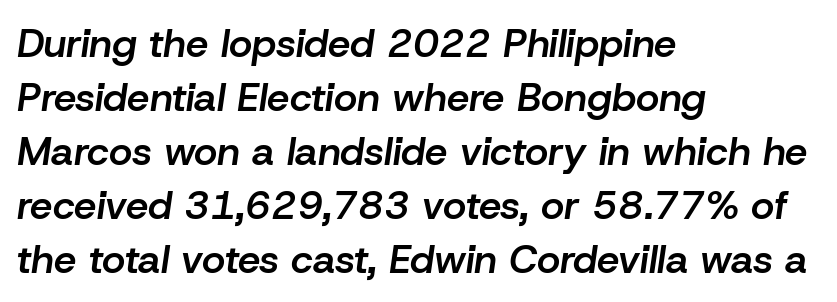
Underline: absent. Regular leading. Slanted lettering throughout. Teacher's note: observe the even left margin — that is flush-left alignment.
